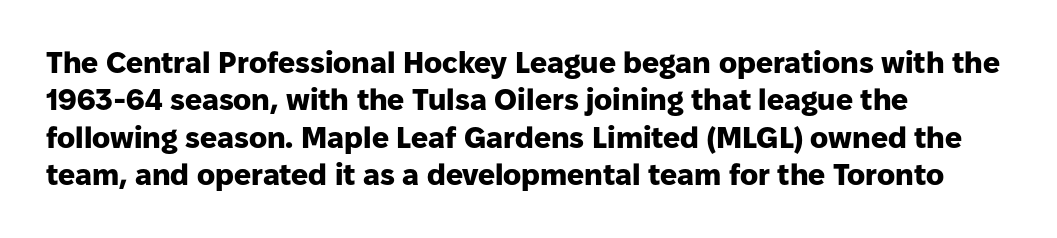
{"serif": "no", "italic": "no", "bold": "yes", "weight": "heavy", "width": "normal", "stroke_contrast": "low", "x_height": "medium", "monospaced": "no", "underline": "no", "align": "left", "line_spacing": "normal", "line_spacing_ratio": 1.25, "letter_spacing": "normal", "letter_spacing_em": 0.0, "glyph_px": 30}
